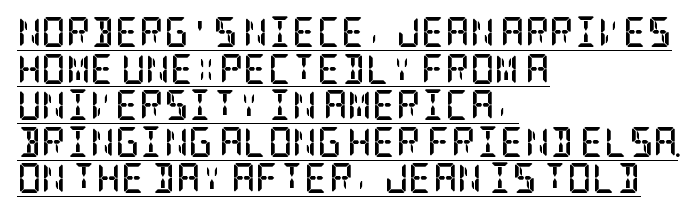
{"serif": "yes", "italic": "no", "bold": "yes", "weight": "semibold", "width": "condensed", "stroke_contrast": "low", "x_height": "large", "underline": "yes", "align": "left", "line_spacing_ratio": 1.22, "letter_spacing": "normal", "letter_spacing_em": 0.0, "glyph_px": 30}
